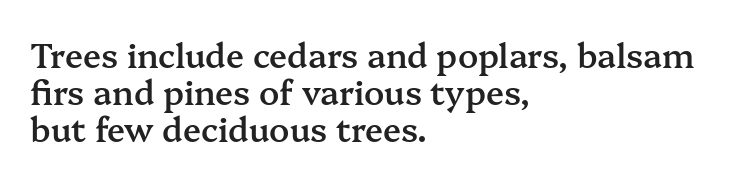
{"serif": "yes", "italic": "no", "bold": "semi", "weight": "semibold", "width": "normal", "stroke_contrast": "medium", "x_height": "medium", "monospaced": "no", "underline": "no", "align": "left", "line_spacing": "tight", "line_spacing_ratio": 1.12, "letter_spacing": "normal", "letter_spacing_em": 0.0, "glyph_px": 33}
